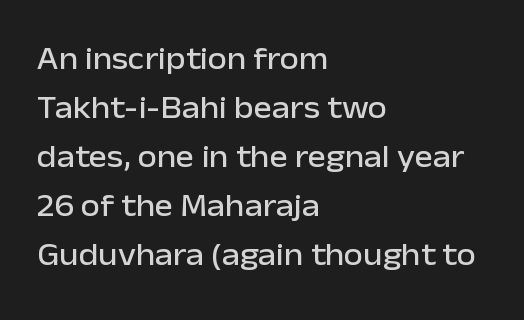
Q: Is the text italic (slanted)? A: No, it is upright.
Q: Is the typeface a serif or a sans-serif typeface? A: Sans-serif.
Q: Is the text underlined? A: No.
Q: How is the paragraph aligned? A: Left-aligned.
Q: Is the spacing between letters normal or unusually wide? A: Normal.
Q: Is the spacing between lines tight, normal or loose? A: Normal.
Q: Width (condensed, normal, or wide)? A: Normal.
Q: Stroke contrast? A: Low.
Q: x-height? A: Medium.
Q: Monospaced? A: No.
